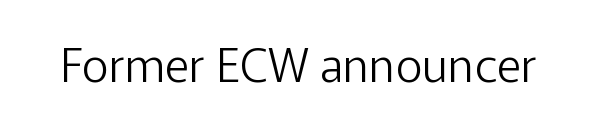
Q: Is the text bold? A: No.
Q: Is the text italic (slanted)? A: No, it is upright.
Q: Is the typeface a serif or a sans-serif typeface? A: Sans-serif.
Q: Is the text underlined? A: No.
Q: Is the spacing between letters normal or unusually wide? A: Normal.
Q: Width (condensed, normal, or wide)? A: Normal.
Q: Stroke contrast? A: Low.
Q: x-height? A: Medium.
Q: Monospaced? A: No.
